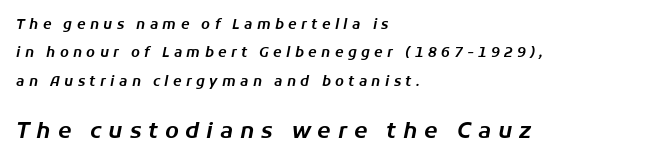
The glyphs are unaccompanied by any horizontal stroke below them. Reading top to bottom, the characters get bigger at the block break. This sample uses an oblique cut, with every glyph tilted off the vertical. What's the leading like? Stretched, with rows far apart. Left-aligned paragraph, ragged on the right.
